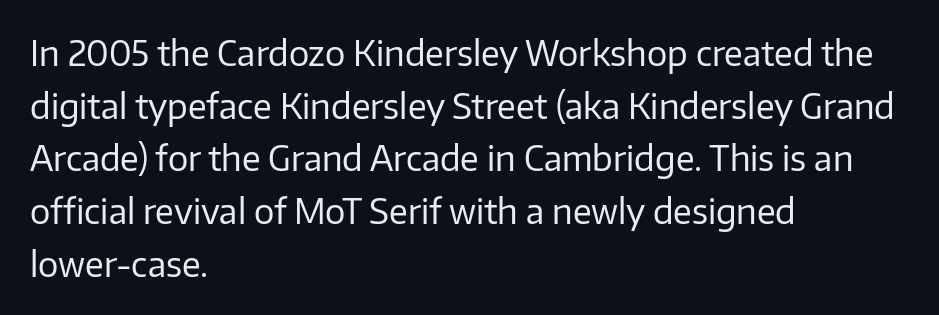
The designer went with a sans here, leaving each stem footless. Each stroke keeps to a modest, everyday thickness or less. You could call the tracking neutral — neither tight nor loose. The lines sit at an ordinary, default distance from one another. Do the characters align in a grid? No, the font is proportional.
